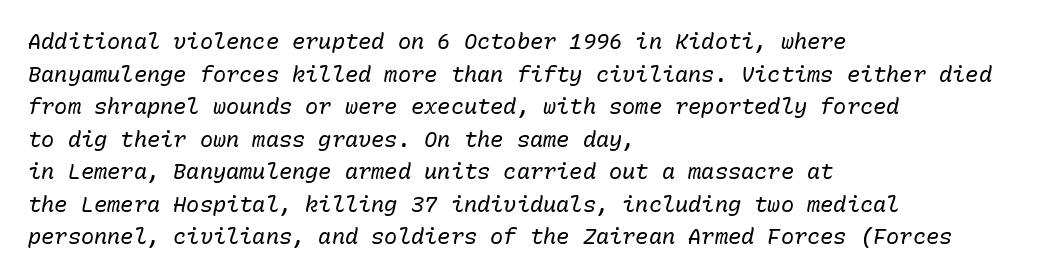
{"italic": "yes", "lean": "right", "slant_degrees": 10, "bold": "no", "underline": "no", "align": "left", "line_spacing": "normal", "line_spacing_ratio": 1.48, "letter_spacing": "normal", "letter_spacing_em": 0.0, "glyph_px": 22}
